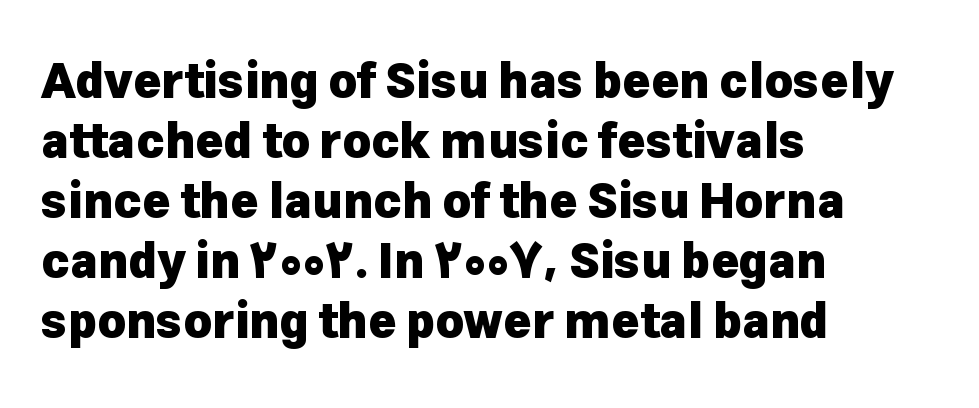
{"serif": "no", "italic": "no", "bold": "yes", "weight": "heavy", "width": "normal", "stroke_contrast": "low", "x_height": "medium", "monospaced": "no", "underline": "no", "align": "left", "line_spacing": "normal", "line_spacing_ratio": 1.25, "letter_spacing": "normal", "letter_spacing_em": 0.0, "glyph_px": 48}
